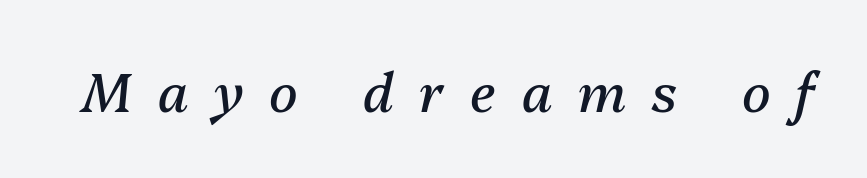
Q: Is the text bold? A: No.
Q: Is the text italic (slanted)? A: Yes, it leans right by about 13 degrees.
Q: Is the text underlined? A: No.
Q: Is the spacing between letters normal or unusually wide? A: Unusually wide.
Q: Width (condensed, normal, or wide)? A: Normal.
Q: Stroke contrast? A: Medium.
Q: x-height? A: Medium.
Q: Monospaced? A: No.
